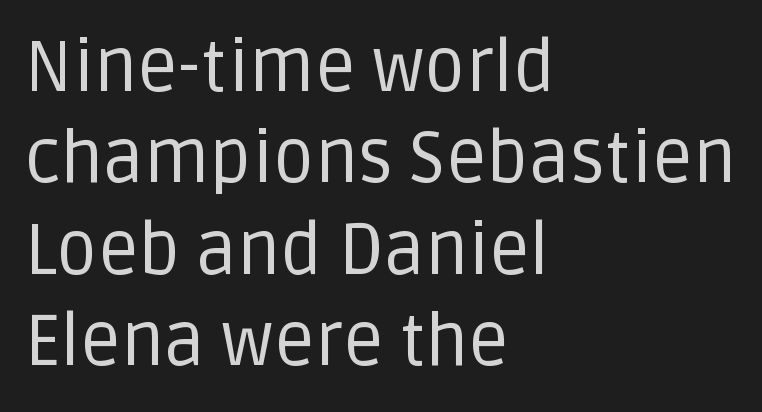
The passage shown is typed in a proportional face where columns would drift. If you drew a ruler down the left edge, every line would touch it. Nothing sits at the stroke ends, so this counts as sans-serif. Leading matches the norm, producing a regular column.
